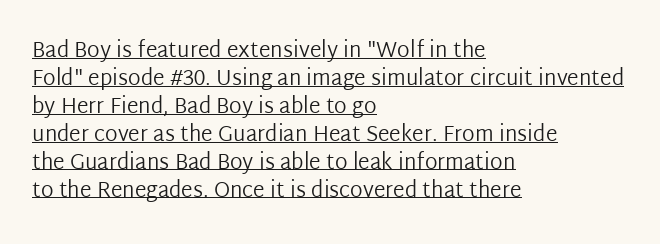
No extra ink here — the face is not bold. The line texture is even and compact thanks to regular tracking. The rendered words wear a rule along their underside. You can tell it's not italic because the verticals are truly vertical. Normally led — the rows are evenly, conventionally spaced.
